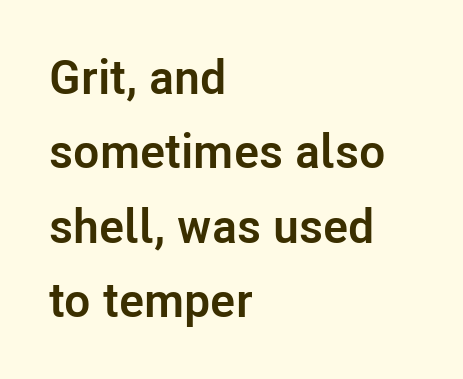
{"serif": "no", "italic": "no", "bold": "yes", "weight": "semibold", "width": "normal", "stroke_contrast": "low", "x_height": "medium", "monospaced": "no", "underline": "no", "align": "left", "line_spacing": "normal", "line_spacing_ratio": 1.55, "letter_spacing": "normal", "letter_spacing_em": 0.0, "glyph_px": 48}
